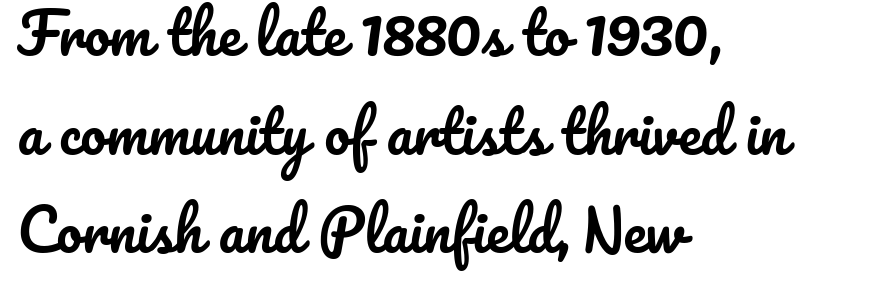
The image shows 57 px text type; set left-aligned, line spacing 1.73x, normal letter spacing, not underlined; low stroke contrast and a small x-height.
